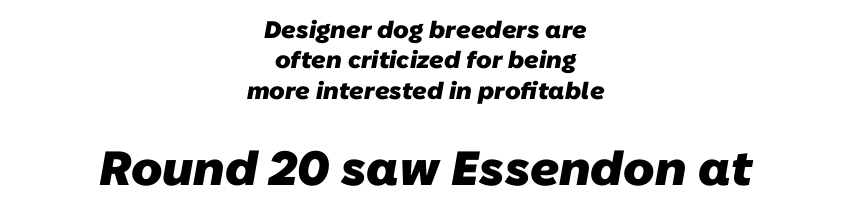
Q: Is the text bold? A: Yes.
Q: Is the typeface a serif or a sans-serif typeface? A: Sans-serif.
Q: Is the text underlined? A: No.
Q: How is the paragraph aligned? A: Centered.
Q: Is the spacing between letters normal or unusually wide? A: Normal.
Q: Is the spacing between lines tight, normal or loose? A: Normal.
Q: Which block of text is set in a larger size, the first (top) or the second (bottom)? A: The second (bottom) one.
Q: Width (condensed, normal, or wide)? A: Normal.
Q: Stroke contrast? A: Low.
Q: x-height? A: Medium.
Q: Monospaced? A: No.
